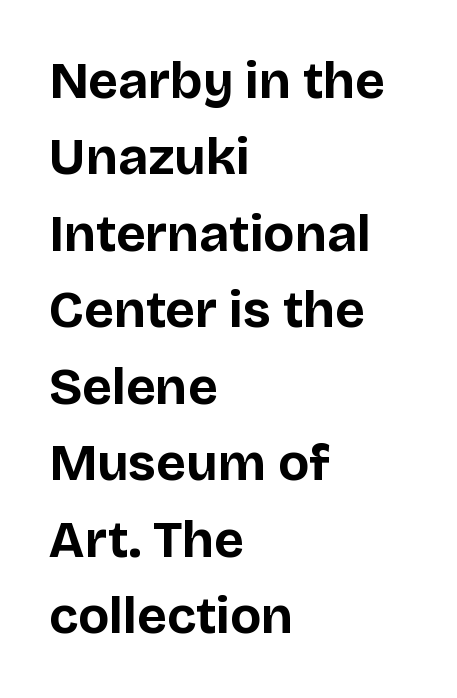
Q: Is the text bold? A: Yes.
Q: Is the text italic (slanted)? A: No, it is upright.
Q: Is the typeface a serif or a sans-serif typeface? A: Sans-serif.
Q: Is the text underlined? A: No.
Q: How is the paragraph aligned? A: Left-aligned.
Q: Is the spacing between letters normal or unusually wide? A: Normal.
Q: Is the spacing between lines tight, normal or loose? A: Normal.
Q: Width (condensed, normal, or wide)? A: Normal.
Q: Stroke contrast? A: Low.
Q: x-height? A: Large.
Q: Monospaced? A: No.
